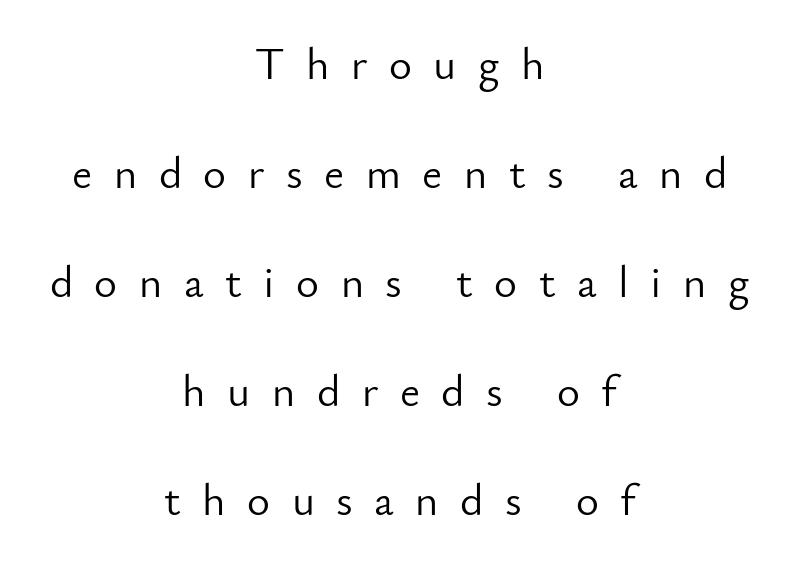
The image shows 44 px light sans-serif type, upright; set centered, loose line spacing (2.48x), unusually wide letter spacing (+0.49 em), not underlined; low stroke contrast and a small x-height.
